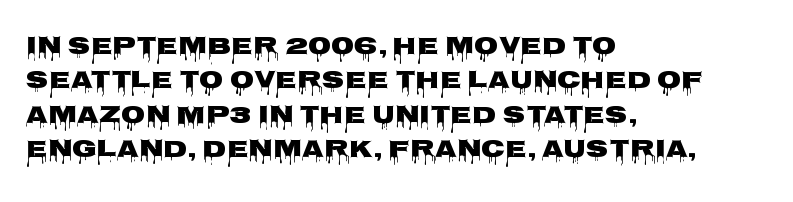
The image shows 25 px bold type, upright; set left-aligned, normal line spacing (1.38x), normal letter spacing, not underlined.
